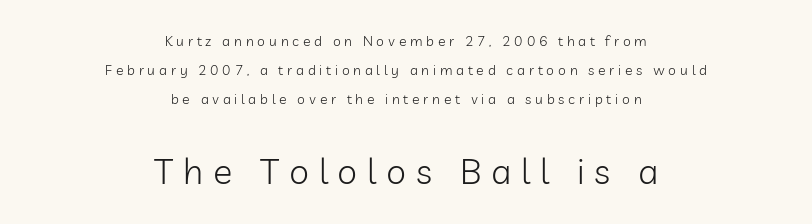
Q: Is the text bold? A: No.
Q: Is the text italic (slanted)? A: No, it is upright.
Q: Is the typeface a serif or a sans-serif typeface? A: Sans-serif.
Q: Is the text underlined? A: No.
Q: How is the paragraph aligned? A: Centered.
Q: Is the spacing between letters normal or unusually wide? A: Unusually wide.
Q: Is the spacing between lines tight, normal or loose? A: Loose.
Q: Which block of text is set in a larger size, the first (top) or the second (bottom)? A: The second (bottom) one.
Q: Width (condensed, normal, or wide)? A: Normal.
Q: Stroke contrast? A: Low.
Q: x-height? A: Medium.
Q: Monospaced? A: No.
